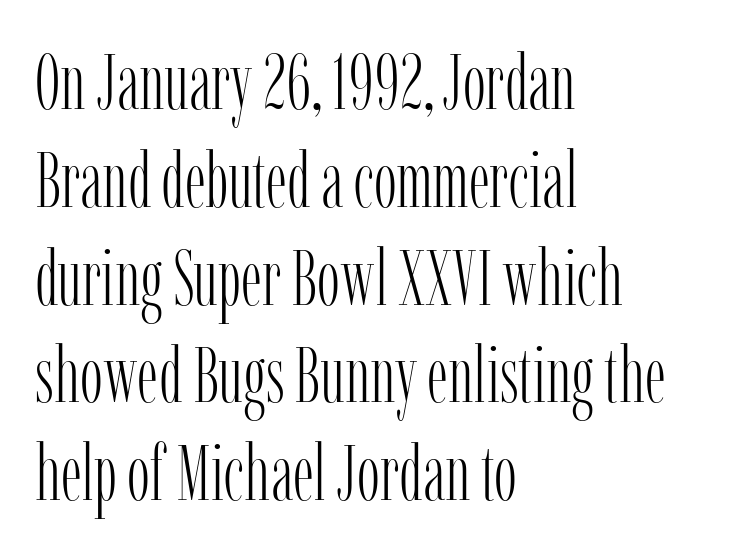
The image shows 77 px light, condensed serif type, upright; set left-aligned, normal line spacing (1.27x), normal letter spacing, not underlined; low stroke contrast and a medium x-height.
